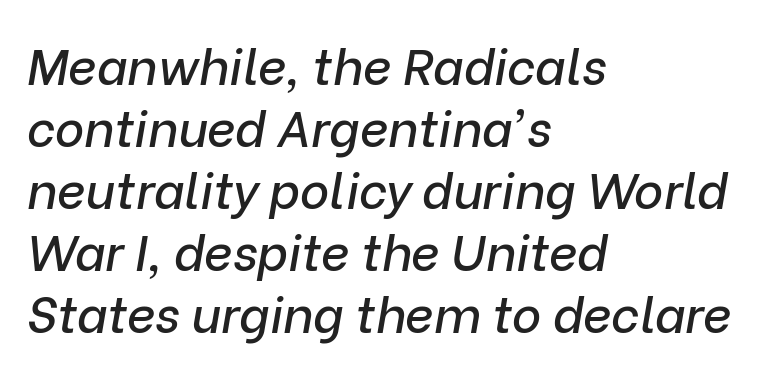
The image shows 50 px text type, italic (leaning right); set left-aligned, line spacing 1.24x, normal letter spacing, not underlined; low stroke contrast and a medium x-height.
